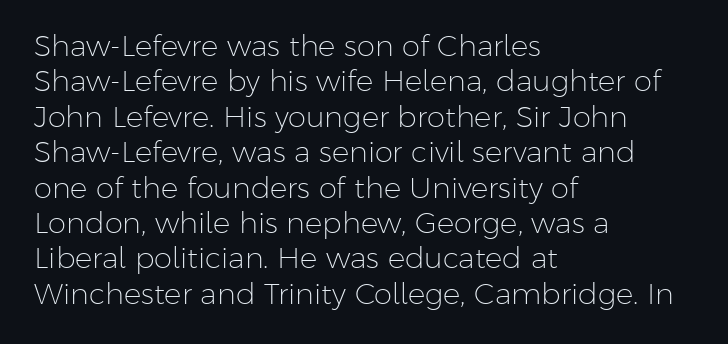
{"serif": "no", "italic": "no", "bold": "no", "weight": "light", "width": "normal", "stroke_contrast": "low", "x_height": "medium", "monospaced": "no", "underline": "no", "align": "left", "line_spacing_ratio": 1.22, "letter_spacing": "normal", "letter_spacing_em": 0.0, "glyph_px": 29}
